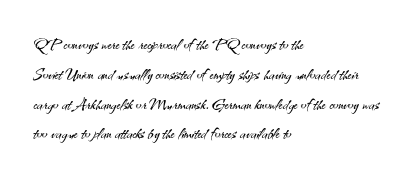
{"bold": "no", "underline": "no", "align": "left", "line_spacing": "normal", "line_spacing_ratio": 1.42, "letter_spacing": "normal", "letter_spacing_em": 0.0, "glyph_px": 21}
